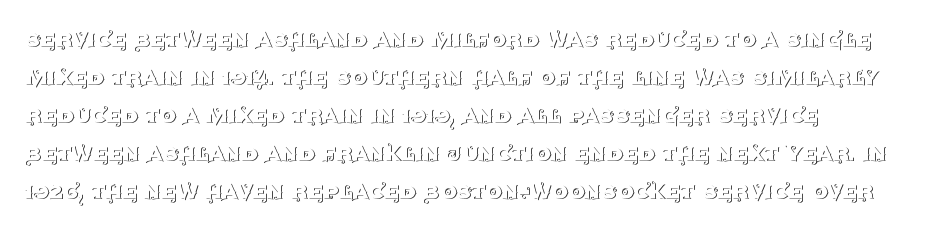
The image shows 26 px text type, upright; set left-aligned, normal line spacing (1.46x), normal letter spacing, not underlined.
